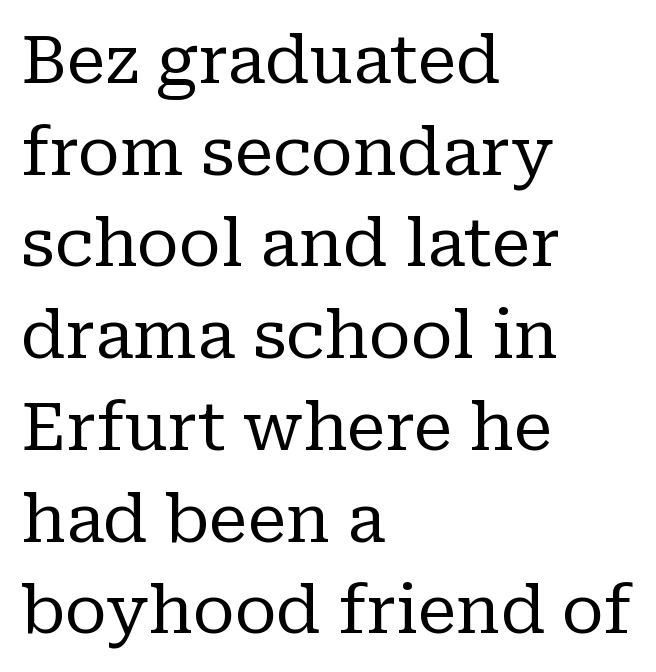
The image shows 66 px regular-weight serif type, upright; set left-aligned, normal line spacing (1.39x), normal letter spacing, not underlined; low stroke contrast and a medium x-height.
